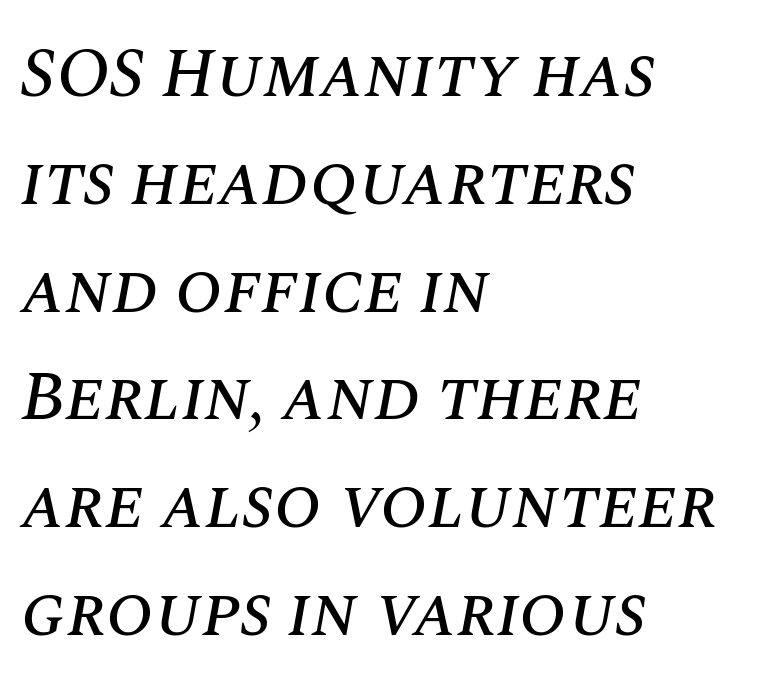
Q: Is the text italic (slanted)? A: Yes, it leans right by about 10 degrees.
Q: Is the text underlined? A: No.
Q: How is the paragraph aligned? A: Left-aligned.
Q: Is the spacing between letters normal or unusually wide? A: Normal.
Q: Is the spacing between lines tight, normal or loose? A: Normal.
Q: Width (condensed, normal, or wide)? A: Normal.
Q: Stroke contrast? A: Medium.
Q: x-height? A: Large.
Q: Monospaced? A: No.
